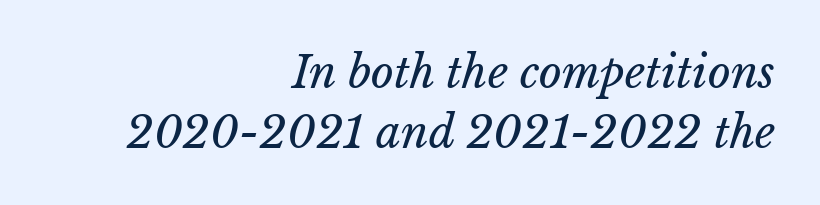
{"italic": "yes", "lean": "right", "slant_degrees": 15, "bold": "no", "weight": "regular", "width": "normal", "stroke_contrast": "low", "x_height": "medium", "monospaced": "no", "underline": "no", "align": "right", "line_spacing": "normal", "line_spacing_ratio": 1.36, "letter_spacing": "normal", "letter_spacing_em": 0.0, "glyph_px": 44}
